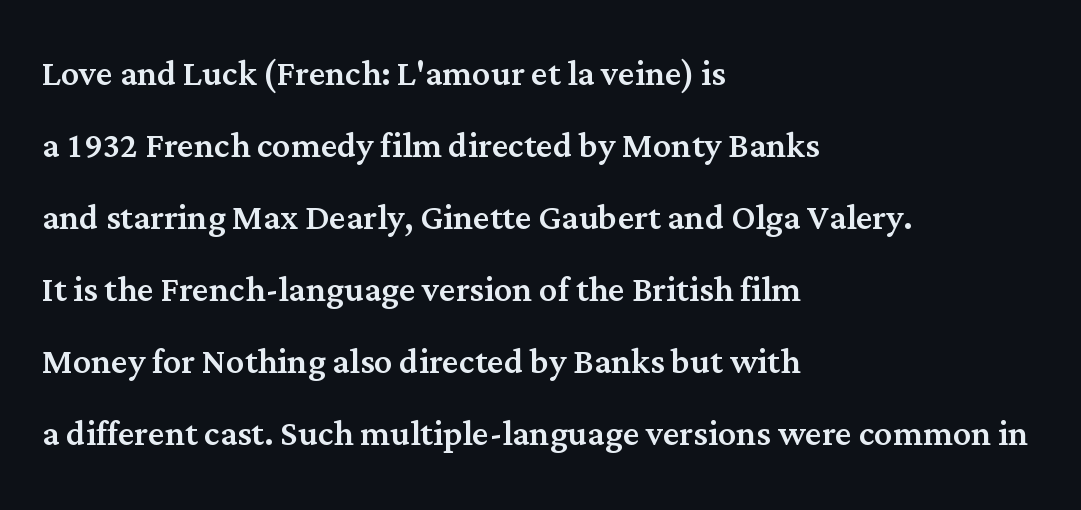
Honestly, the row spacing looks completely unremarkable. Every character sits straight up, as roman type does. The passage shown is typed in a proportional face where columns would drift. The characters display serif detailing at their extremities. All the whitespace from short lines collects on the right.
